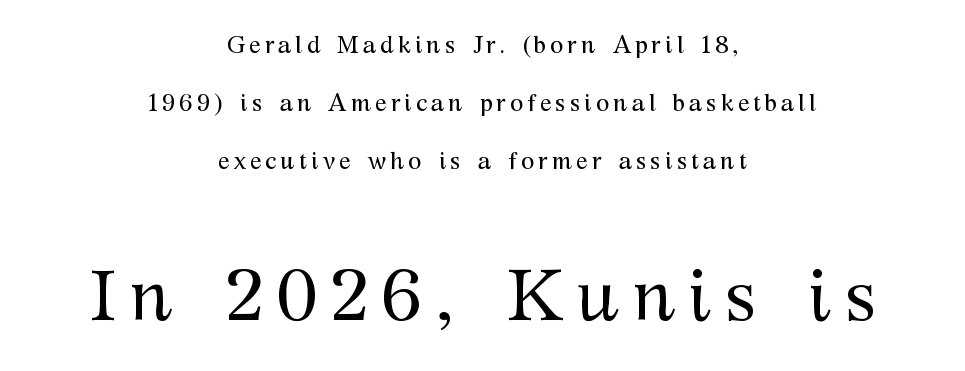
{"serif": "yes", "italic": "no", "bold": "no", "weight": "regular", "width": "normal", "stroke_contrast": "medium", "x_height": "medium", "monospaced": "no", "underline": "no", "align": "center", "line_spacing": "loose", "line_spacing_ratio": 2.42, "larger_block": "second", "size_ratio": 3.04, "glyph_px": 73}
